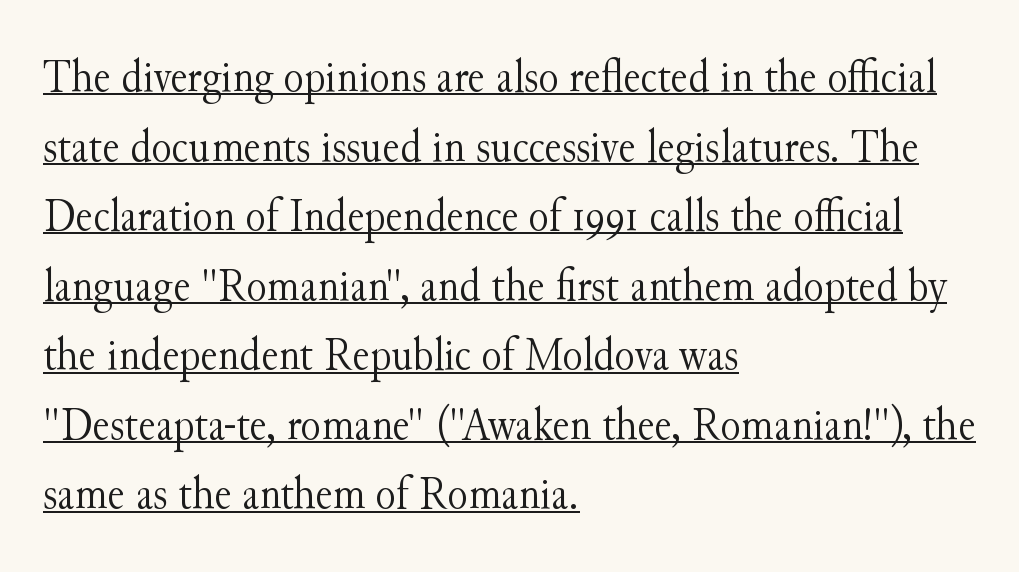
The image shows 47 px light serif type, upright; set left-aligned, normal line spacing (1.48x), normal letter spacing, underlined; medium stroke contrast and a small x-height.
